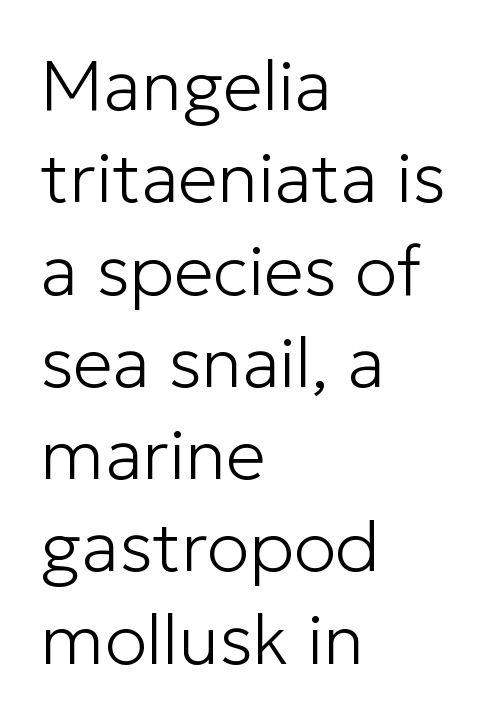
Q: Is the text bold? A: No.
Q: Is the text italic (slanted)? A: No, it is upright.
Q: Is the typeface a serif or a sans-serif typeface? A: Sans-serif.
Q: Is the text underlined? A: No.
Q: How is the paragraph aligned? A: Left-aligned.
Q: Is the spacing between letters normal or unusually wide? A: Normal.
Q: Is the spacing between lines tight, normal or loose? A: Normal.
Q: Width (condensed, normal, or wide)? A: Normal.
Q: Stroke contrast? A: Low.
Q: x-height? A: Medium.
Q: Monospaced? A: No.
